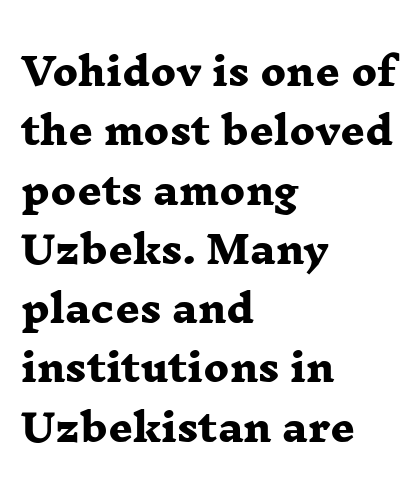
{"serif": "yes", "bold": "yes", "weight": "heavy", "width": "wide", "stroke_contrast": "low", "x_height": "medium", "monospaced": "no", "underline": "no", "align": "left", "line_spacing": "normal", "line_spacing_ratio": 1.56, "letter_spacing": "normal", "letter_spacing_em": 0.0, "glyph_px": 38}
